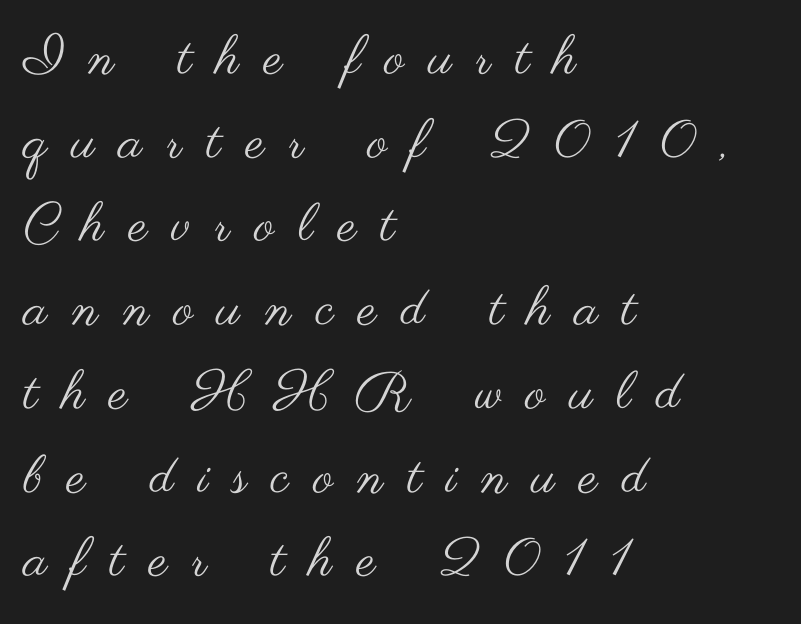
Q: Is the text bold? A: No.
Q: Is the text italic (slanted)? A: Yes.
Q: Is the typeface a serif or a sans-serif typeface? A: Sans-serif.
Q: Is the text underlined? A: No.
Q: How is the paragraph aligned? A: Left-aligned.
Q: Is the spacing between letters normal or unusually wide? A: Unusually wide.
Q: Is the spacing between lines tight, normal or loose? A: Normal.
Q: Width (condensed, normal, or wide)? A: Wide.
Q: Stroke contrast? A: Medium.
Q: x-height? A: Small.
Q: Monospaced? A: No.
